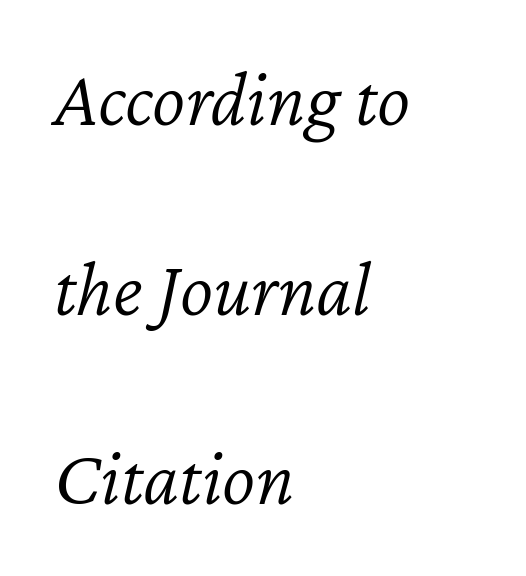
Q: Is the text bold? A: No.
Q: Is the text italic (slanted)? A: Yes, it leans right by about 12 degrees.
Q: Is the text underlined? A: No.
Q: How is the paragraph aligned? A: Left-aligned.
Q: Is the spacing between letters normal or unusually wide? A: Normal.
Q: Is the spacing between lines tight, normal or loose? A: Loose.
Q: Width (condensed, normal, or wide)? A: Normal.
Q: Stroke contrast? A: Low.
Q: x-height? A: Medium.
Q: Monospaced? A: No.
